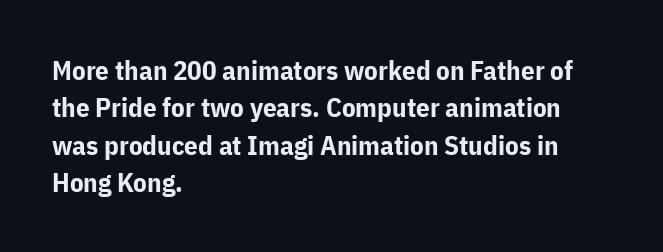
It's the straight-up-and-down kind of type. The lines are quadded left. Letter spacing: default. Rule under the text: the space is simply empty. The space between consecutive lines is moderate. Notice how thick the strokes are: this is what a full bold looks like.
